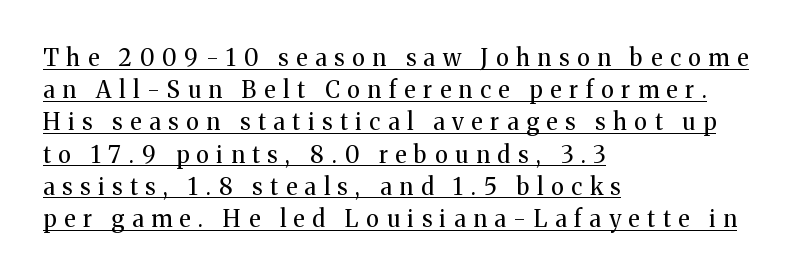
The image shows 23 px text type, upright; set left-aligned, normal line spacing (1.4x), unusually wide letter spacing (+0.34 em), underlined.
